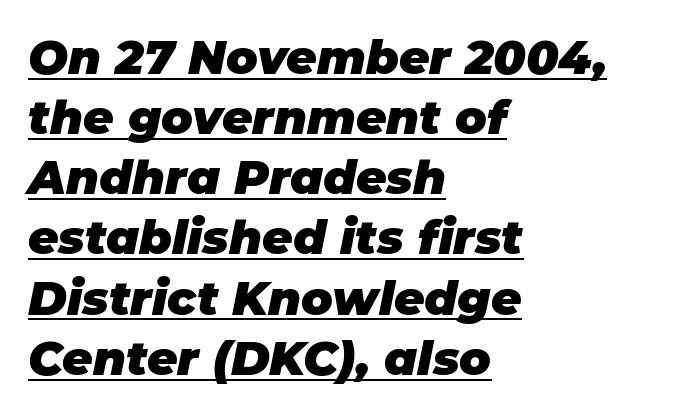
{"italic": "yes", "lean": "right", "slant_degrees": 11, "bold": "yes", "weight": "heavy", "width": "normal", "stroke_contrast": "low", "x_height": "large", "monospaced": "no", "underline": "yes", "align": "left", "line_spacing": "normal", "line_spacing_ratio": 1.28, "letter_spacing": "normal", "letter_spacing_em": 0.0, "glyph_px": 47}
